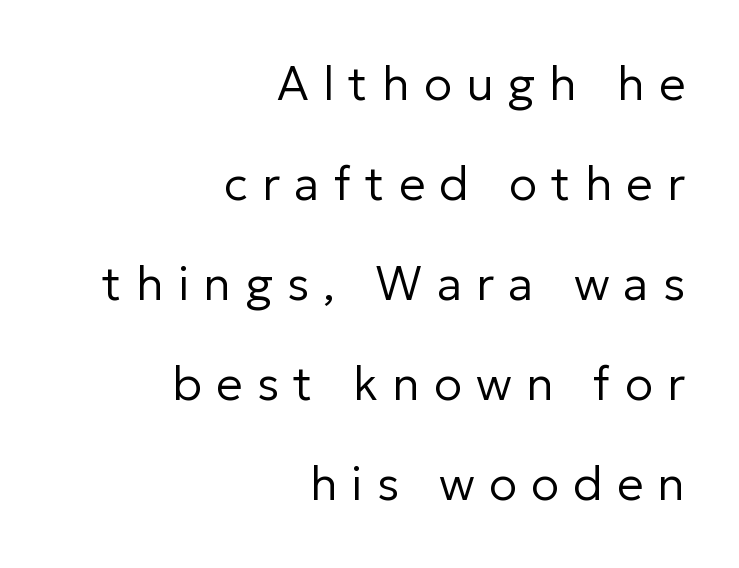
Q: Is the text bold? A: No.
Q: Is the text italic (slanted)? A: No, it is upright.
Q: Is the typeface a serif or a sans-serif typeface? A: Sans-serif.
Q: Is the text underlined? A: No.
Q: How is the paragraph aligned? A: Right-aligned.
Q: Is the spacing between letters normal or unusually wide? A: Unusually wide.
Q: Is the spacing between lines tight, normal or loose? A: Loose.
Q: Width (condensed, normal, or wide)? A: Normal.
Q: Stroke contrast? A: Low.
Q: x-height? A: Medium.
Q: Monospaced? A: No.
